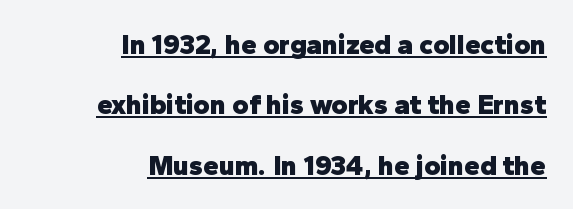
{"serif": "no", "italic": "no", "bold": "yes", "weight": "heavy", "width": "normal", "stroke_contrast": "low", "x_height": "medium", "monospaced": "no", "underline": "yes", "align": "right", "line_spacing": "loose", "line_spacing_ratio": 2.16, "letter_spacing": "normal", "letter_spacing_em": 0.0, "glyph_px": 28}
